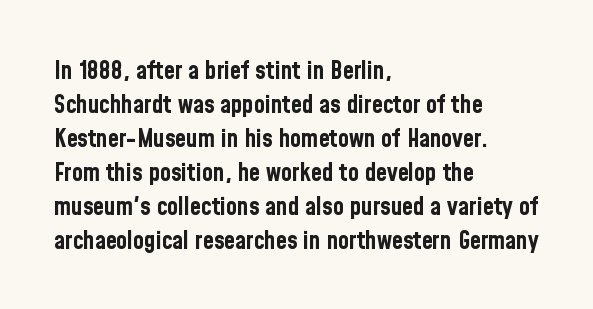
Just letters on the line, the space beneath them empty. No italicization has been applied; the sample stays upright. The rows are spaced the way most documents space them. The glyphs have the mass of a bold cut. Look at the tracking — it's just the regular setting, nothing added. Each line starts at the same left margin while the right side varies.
